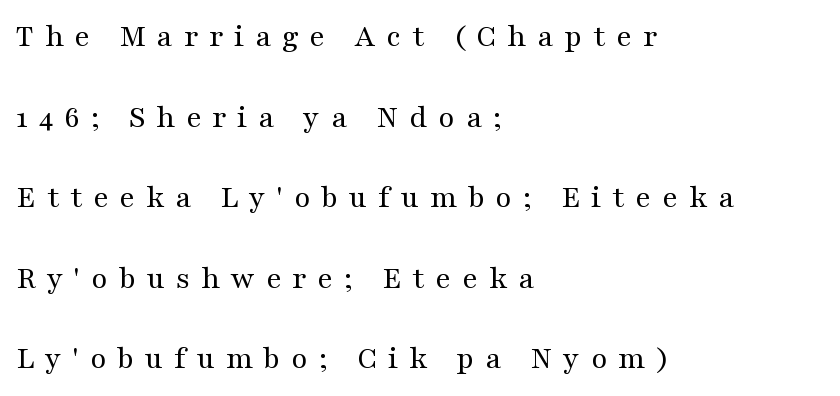
The image shows 33 px regular-weight, wide serif type, upright; set left-aligned, loose line spacing (2.44x), unusually wide letter spacing (+0.33 em), not underlined; medium stroke contrast and a medium x-height.
